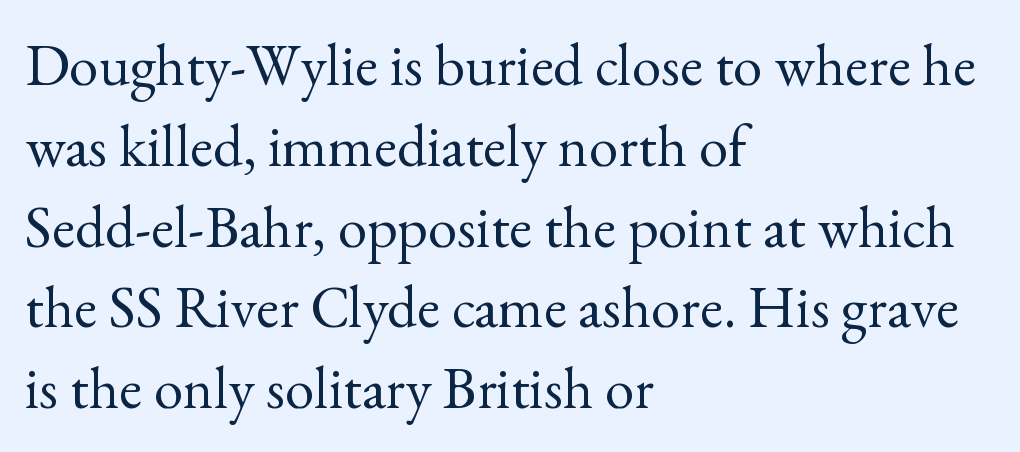
The designer left line spacing at the default. Each letter keeps its own natural width here, so spacing adapts to shape. Teacher's note: observe the even left margin — that is flush-left alignment. Bare-footed words on every line. Unlike a clean sans, this face finishes its strokes with serifs. Upright lettering throughout.
